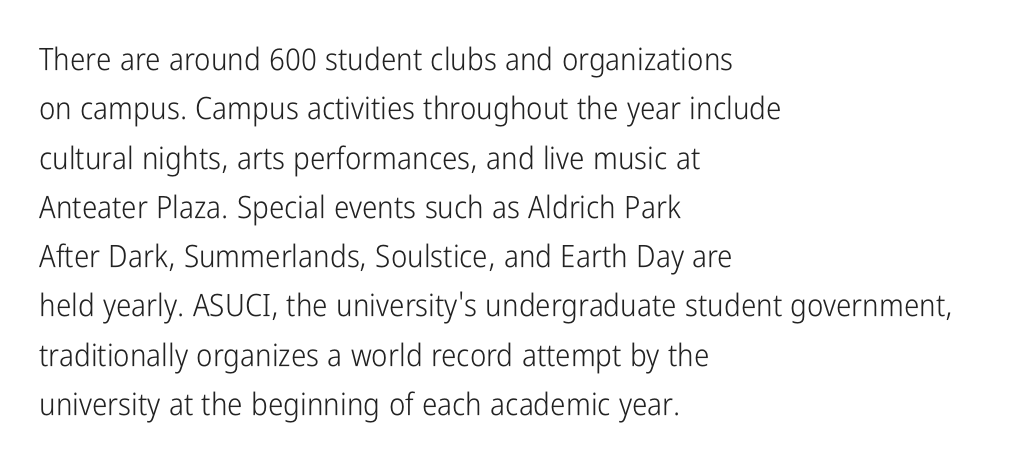
Q: Is the text bold? A: No.
Q: Is the text italic (slanted)? A: No, it is upright.
Q: Is the typeface a serif or a sans-serif typeface? A: Sans-serif.
Q: Is the text underlined? A: No.
Q: How is the paragraph aligned? A: Left-aligned.
Q: Is the spacing between letters normal or unusually wide? A: Normal.
Q: Is the spacing between lines tight, normal or loose? A: Normal.
Q: Width (condensed, normal, or wide)? A: Condensed.
Q: Stroke contrast? A: Low.
Q: x-height? A: Medium.
Q: Monospaced? A: No.
